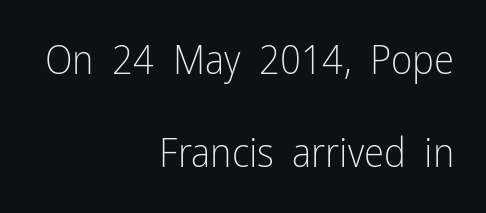
Grotesque or geometric, the face here clearly has no serifs. These lines stack with their right ends in a neat column. Is there much room between lines? Yes — plenty of vertical air separates them. The letters advance in unequal steps, a hallmark of proportional type.
